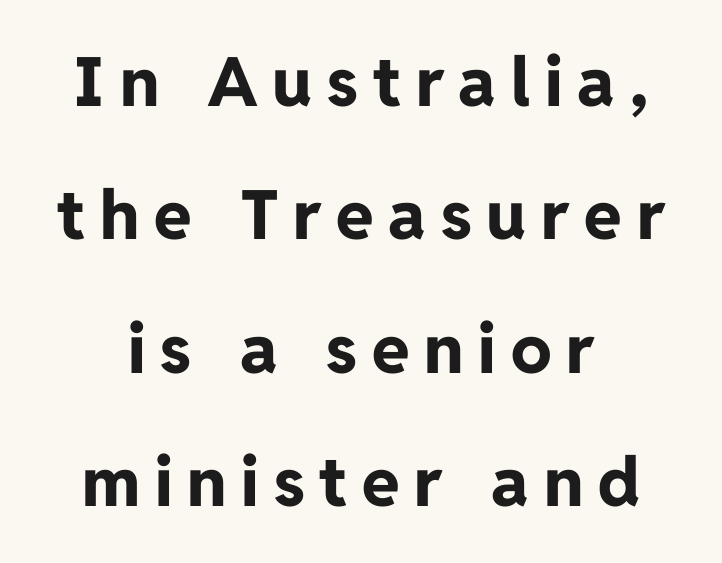
The passage shown is emphatically bold. The passage shown is not underscored anywhere. Designer's note — italics off, roman on. The face used here is proportionally spaced, like ordinary book or web type. Successive baselines arrive slowly, with a big drop between each.
